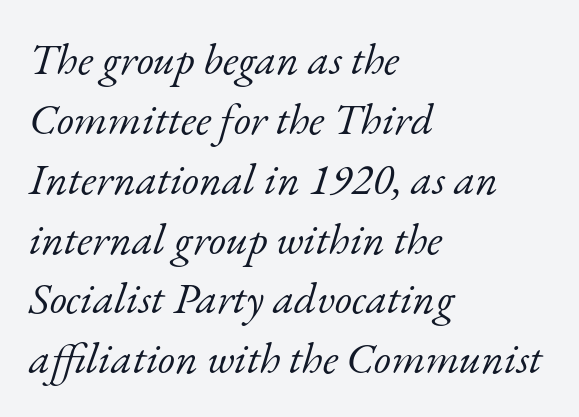
The font sits on the lighter half of the weight spectrum, regular included. The type family on display is of the serif kind. This block has exactly the height ordinary leading produces. The letters advance in unequal steps, a hallmark of proportional type. The paragraph shown leans on its left margin.
